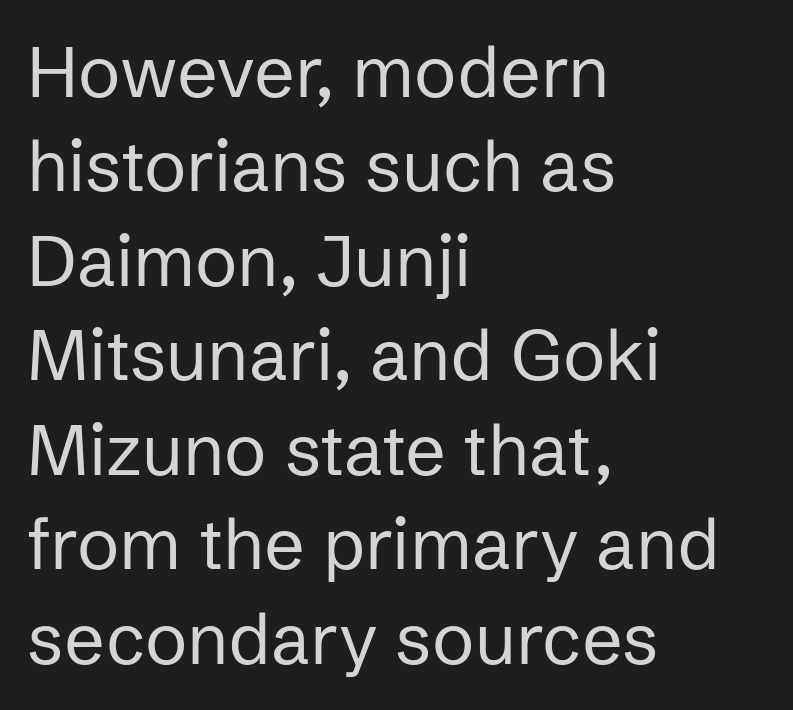
Visually the block forms a straight wall on the left and a jagged coastline on the right. Short note: letters normally spaced. Think standard paragraph weight, or any step lighter than that. Nothing sits at the stroke ends, so this counts as sans-serif. Regular leading.
